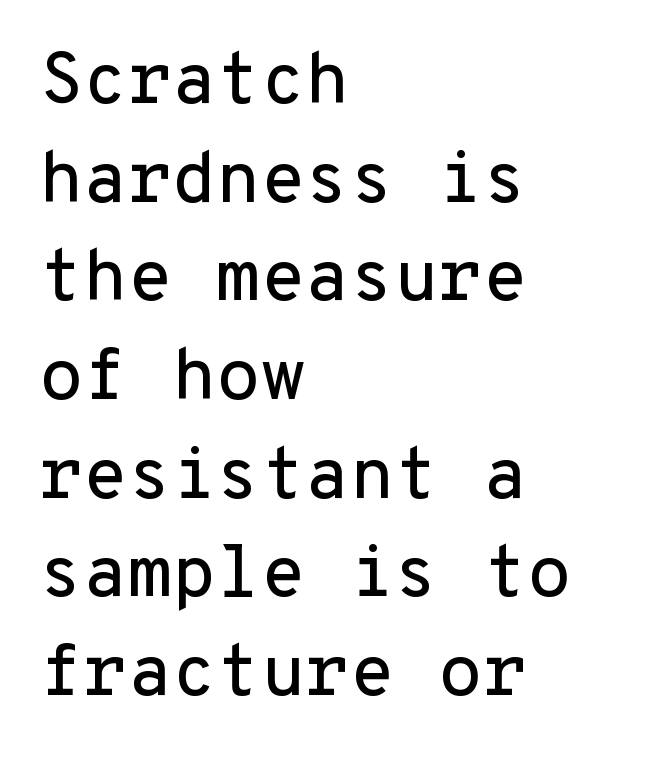
The image shows 72 px sans-serif type, upright, monospaced; set left-aligned, normal line spacing (1.37x), normal letter spacing, not underlined; low stroke contrast and a medium x-height.
